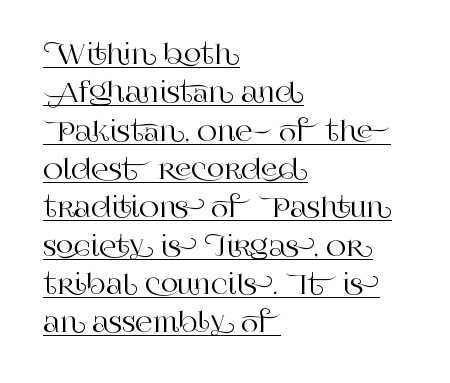
{"italic": "no", "underline": "yes", "align": "left", "line_spacing": "normal", "line_spacing_ratio": 1.42, "letter_spacing": "normal", "letter_spacing_em": 0.0, "glyph_px": 27}
